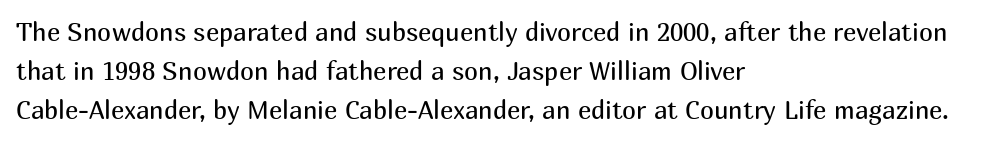
The space between consecutive lines is moderate. In terms of letterspacing, this is plain default setting. This rendering features lettering with no underline. Is the stroke heavy? The answer is a plain regular-or-lighter.
